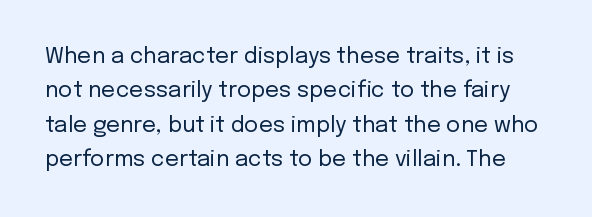
Q: Is the text bold? A: No.
Q: Is the text italic (slanted)? A: No, it is upright.
Q: Is the text underlined? A: No.
Q: Is the spacing between letters normal or unusually wide? A: Normal.
Q: Is the spacing between lines tight, normal or loose? A: Normal.
